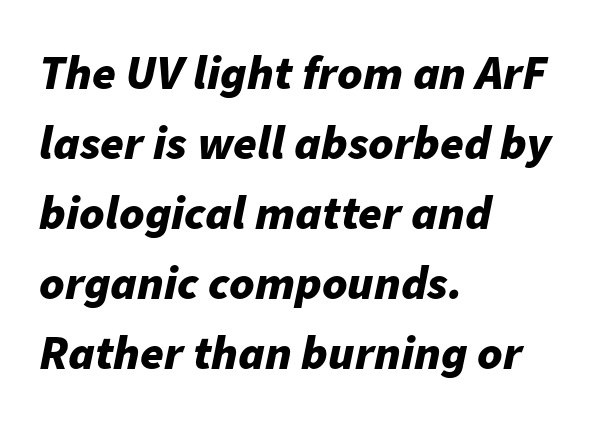
The image shows 48 px bold type, italic (leaning right); set left-aligned, normal line spacing (1.46x), normal letter spacing, not underlined; low stroke contrast and a medium x-height.
